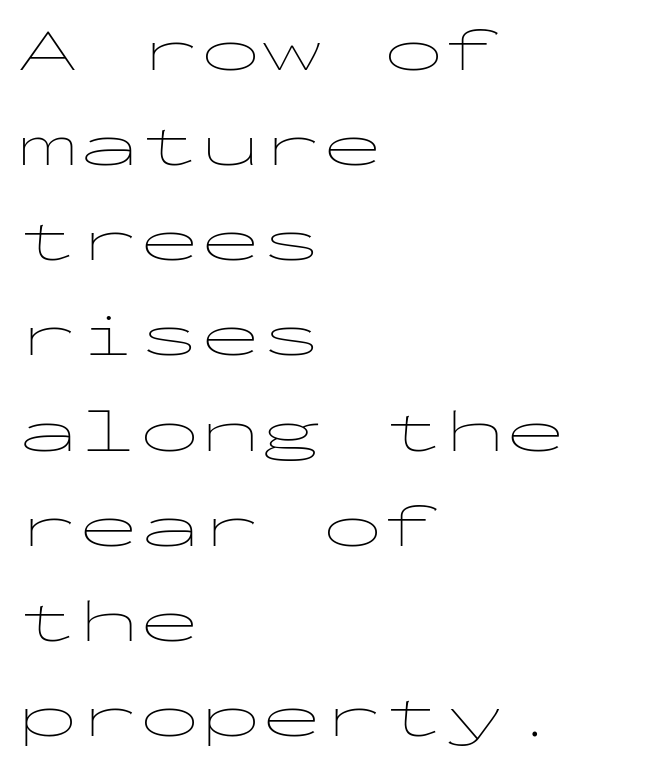
{"serif": "no", "italic": "no", "bold": "no", "weight": "thin", "width": "wide", "stroke_contrast": "low", "x_height": "medium", "monospaced": "yes", "underline": "no", "align": "left", "line_spacing": "normal", "line_spacing_ratio": 1.56, "letter_spacing": "normal", "letter_spacing_em": 0.0, "glyph_px": 61}
